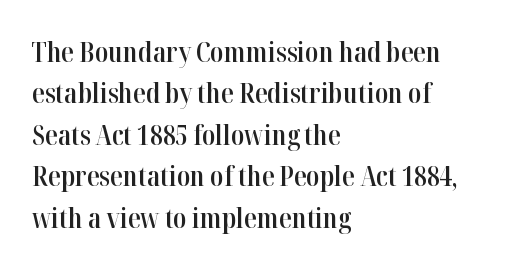
These lines carry some extra weight — a demibold, not a full bold. There is no visible air inserted between adjacent glyphs. The typeface chosen for these lines features serifs. Descenders hang freely into open space. The passage shown stacks its lines at a standard gap.
